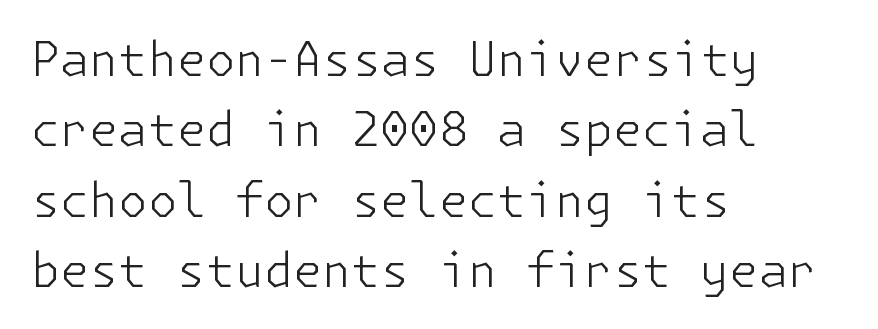
In terms of letterform style, serifs are entirely absent. Compared with typical paragraphs, the rows here are spaced about the same. Typeset ragged right — the left edge is the straight one. The passage shown has conventional tracking throughout. The space beneath each line is pristine and unruled. Quick note: not italic, upright.
